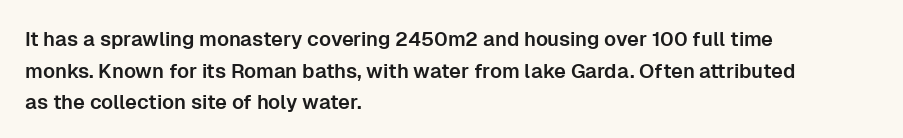
{"italic": "no", "underline": "no", "align": "left", "line_spacing": "normal", "line_spacing_ratio": 1.58, "letter_spacing": "normal", "letter_spacing_em": 0.0, "glyph_px": 20}
